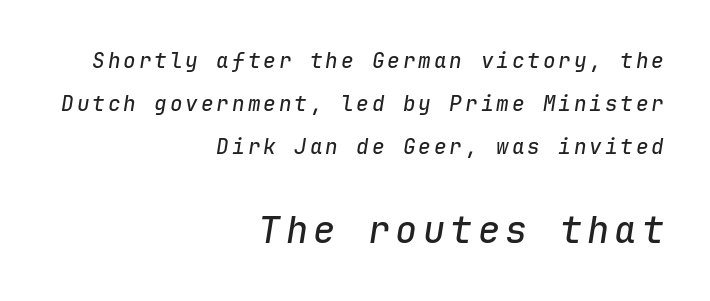
The image shows 37 px text type, italic (leaning right), monospaced; set right-aligned, loose line spacing (2.05x), not underlined; the second (bottom) block is 1.76x larger; low stroke contrast and a medium x-height.
